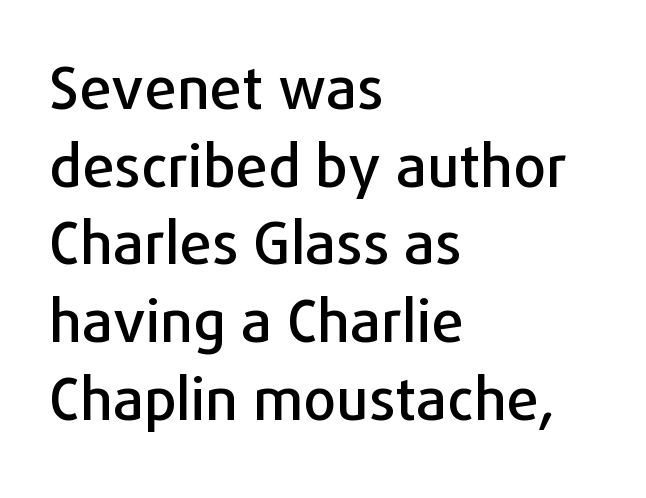
A classic flush-left, rag-right setting is used for this passage. In terms of posture, this sample is upright. Note the varied advance widths — an 'i' is clearly narrower than an 'm'. Grotesque or geometric, the face here clearly has no serifs. The zone under the glyphs is completely vacant.
